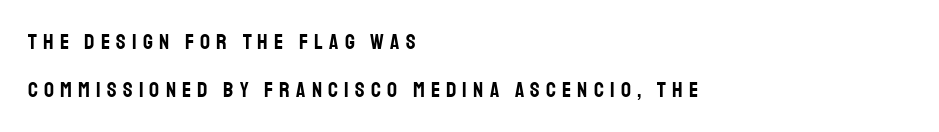
{"italic": "no", "underline": "no", "align": "left", "line_spacing": "loose", "line_spacing_ratio": 2.17, "letter_spacing": "wide", "letter_spacing_em": 0.28, "glyph_px": 22}
